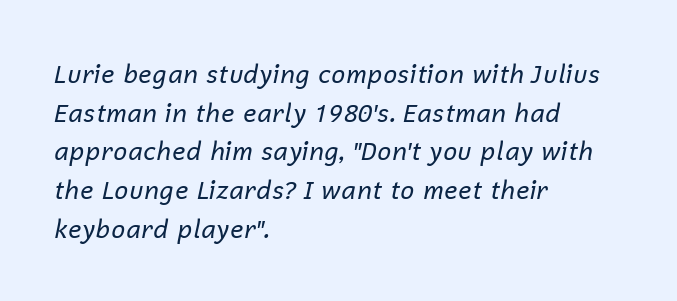
Q: Is the text bold? A: No.
Q: Is the text italic (slanted)? A: Yes, it leans right by about 12 degrees.
Q: Is the text underlined? A: No.
Q: How is the paragraph aligned? A: Left-aligned.
Q: Is the spacing between letters normal or unusually wide? A: Normal.
Q: Is the spacing between lines tight, normal or loose? A: Normal.
